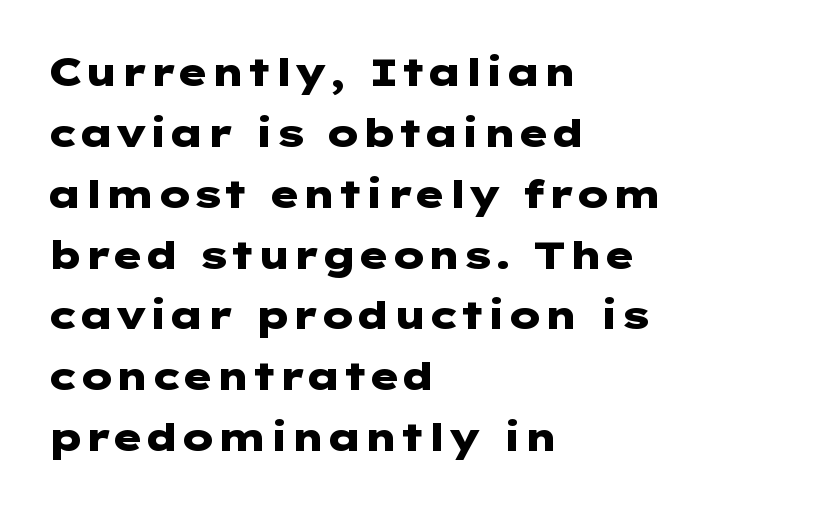
The image shows 39 px heavy, wide sans-serif type, upright; set left-aligned, normal line spacing (1.56x), normal letter spacing, not underlined; low stroke contrast and a medium x-height.
